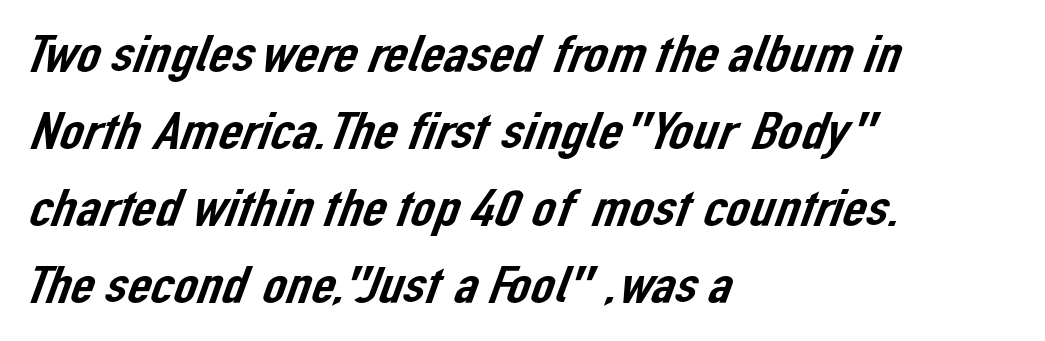
Q: Is the typeface a serif or a sans-serif typeface? A: Sans-serif.
Q: Is the text underlined? A: No.
Q: How is the paragraph aligned? A: Left-aligned.
Q: Is the spacing between letters normal or unusually wide? A: Normal.
Q: Is the spacing between lines tight, normal or loose? A: Normal.
Q: Width (condensed, normal, or wide)? A: Normal.
Q: Stroke contrast? A: Low.
Q: x-height? A: Medium.
Q: Monospaced? A: No.
